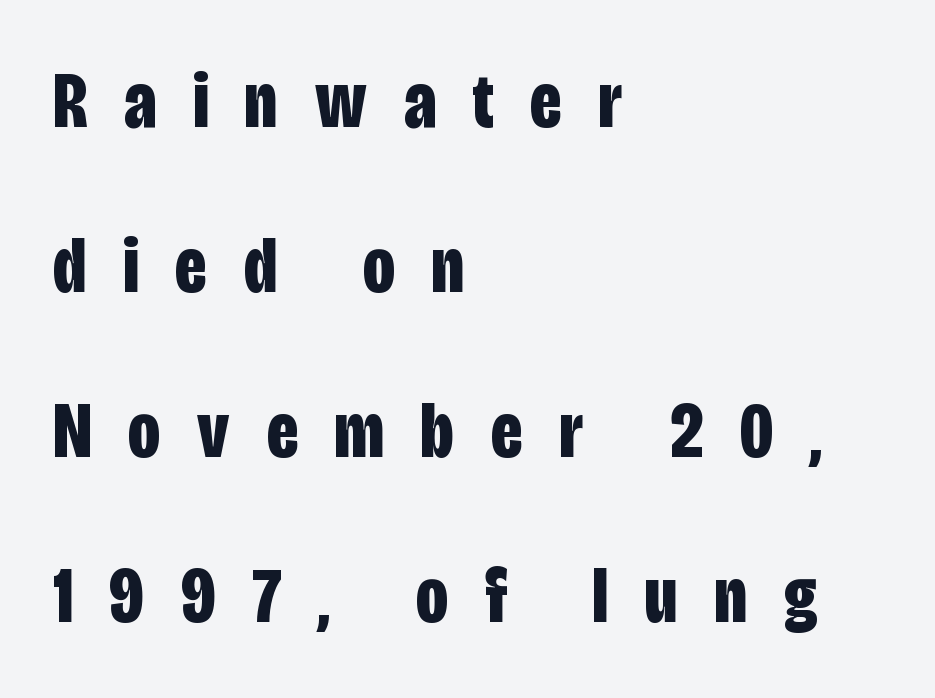
Q: Is the text bold? A: Yes.
Q: Is the text italic (slanted)? A: No, it is upright.
Q: Is the typeface a serif or a sans-serif typeface? A: Sans-serif.
Q: Is the text underlined? A: No.
Q: How is the paragraph aligned? A: Left-aligned.
Q: Is the spacing between letters normal or unusually wide? A: Unusually wide.
Q: Is the spacing between lines tight, normal or loose? A: Loose.
Q: Width (condensed, normal, or wide)? A: Condensed.
Q: Stroke contrast? A: Low.
Q: x-height? A: Large.
Q: Monospaced? A: No.
